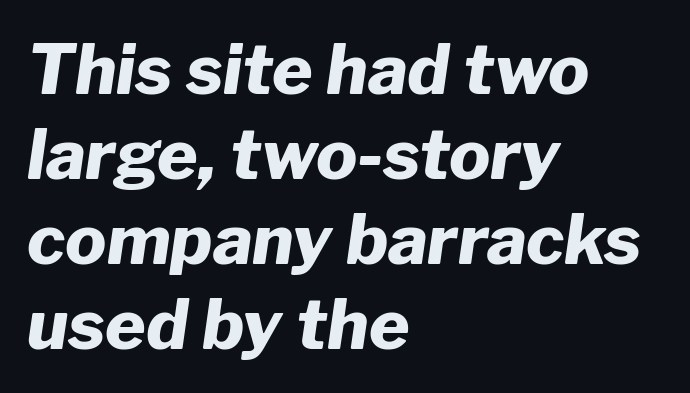
You can tell it's italic because the verticals aren't actually vertical. The passage is arranged the way most books set body copy — flush left. Heavy-handed strokes throughout: this text is bold. Plain, unruled lines of type.
